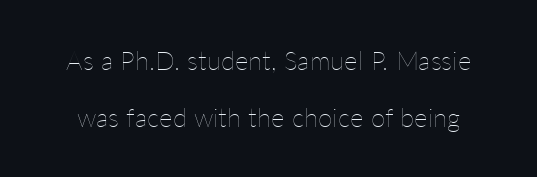
{"italic": "no", "bold": "no", "underline": "no", "line_spacing": "loose", "line_spacing_ratio": 2.18, "letter_spacing": "normal", "letter_spacing_em": 0.0, "glyph_px": 26}
